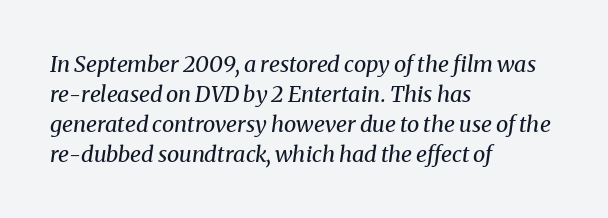
Q: Is the text bold? A: No.
Q: Is the text italic (slanted)? A: Yes, it leans right by about 8 degrees.
Q: Is the text underlined? A: No.
Q: How is the paragraph aligned? A: Left-aligned.
Q: Is the spacing between letters normal or unusually wide? A: Normal.
Q: Is the spacing between lines tight, normal or loose? A: Normal.
